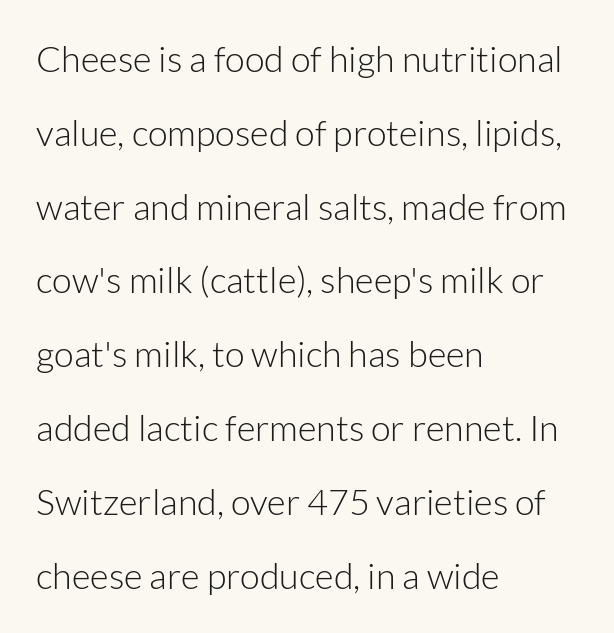
Q: Is the text bold? A: No.
Q: Is the text italic (slanted)? A: No, it is upright.
Q: Is the typeface a serif or a sans-serif typeface? A: Sans-serif.
Q: Is the text underlined? A: No.
Q: How is the paragraph aligned? A: Left-aligned.
Q: Is the spacing between letters normal or unusually wide? A: Normal.
Q: Is the spacing between lines tight, normal or loose? A: Loose.
Q: Width (condensed, normal, or wide)? A: Normal.
Q: Stroke contrast? A: Low.
Q: x-height? A: Medium.
Q: Monospaced? A: No.
